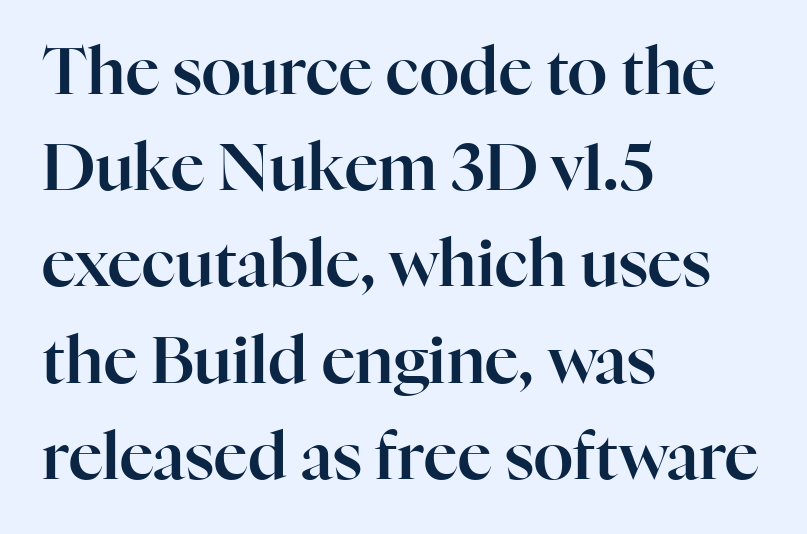
{"serif": "yes", "italic": "no", "width": "normal", "stroke_contrast": "high", "x_height": "medium", "monospaced": "no", "underline": "no", "align": "left", "line_spacing": "normal", "line_spacing_ratio": 1.48, "letter_spacing": "normal", "letter_spacing_em": 0.0, "glyph_px": 65}
